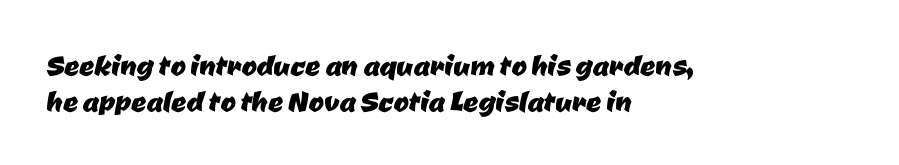
{"serif": "no", "width": "normal", "stroke_contrast": "low", "x_height": "medium", "monospaced": "no", "underline": "no", "align": "left", "line_spacing": "tight", "line_spacing_ratio": 0.96, "letter_spacing": "normal", "letter_spacing_em": 0.0, "glyph_px": 37}
